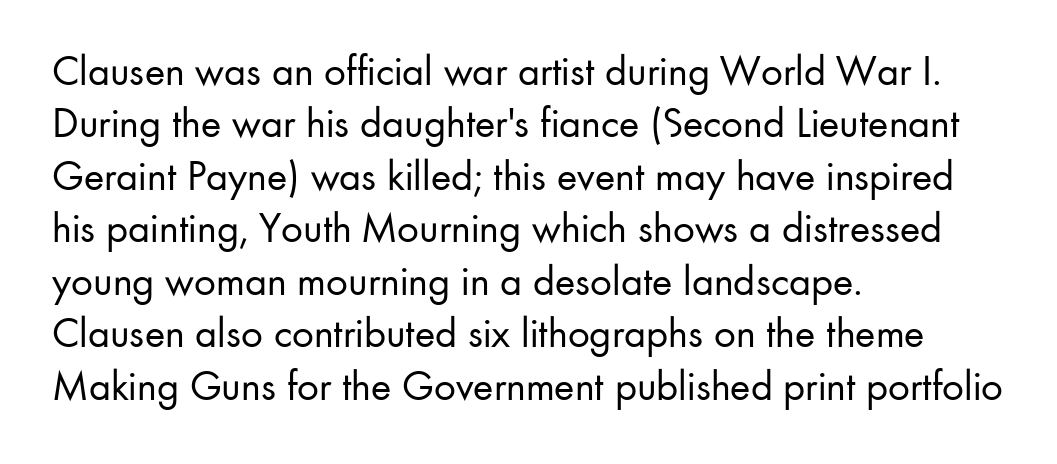
A quiet, ordinary-to-light weight characterises the typeface. This rendering uses left alignment, leaving the right contour irregular. A typesetter would call this proportional, since set widths differ per character. The typography opts for an upright posture over an oblique one. Words appear dense and cohesive because spacing is normal. The area under the type is left untouched.
